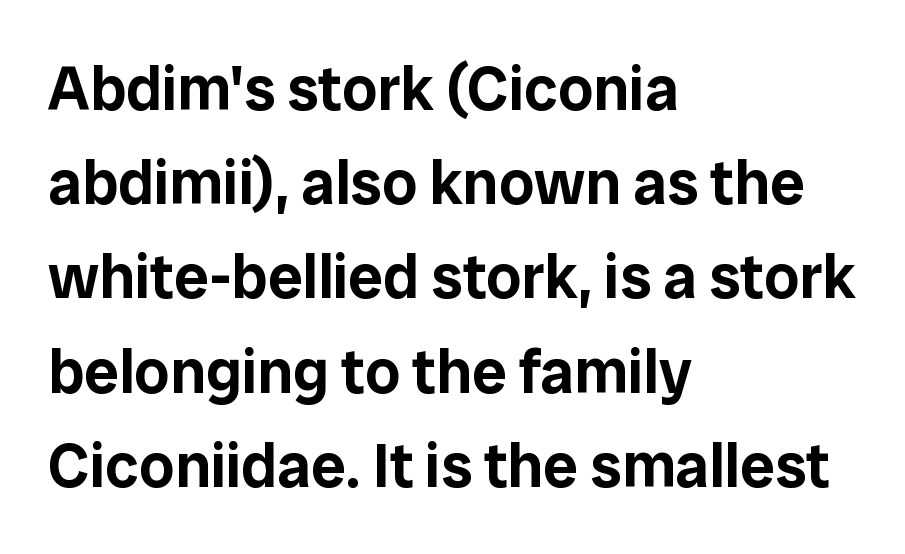
{"serif": "no", "italic": "no", "width": "normal", "stroke_contrast": "low", "x_height": "medium", "monospaced": "no", "underline": "no", "align": "left", "line_spacing": "normal", "line_spacing_ratio": 1.52, "letter_spacing": "normal", "letter_spacing_em": 0.0, "glyph_px": 62}
